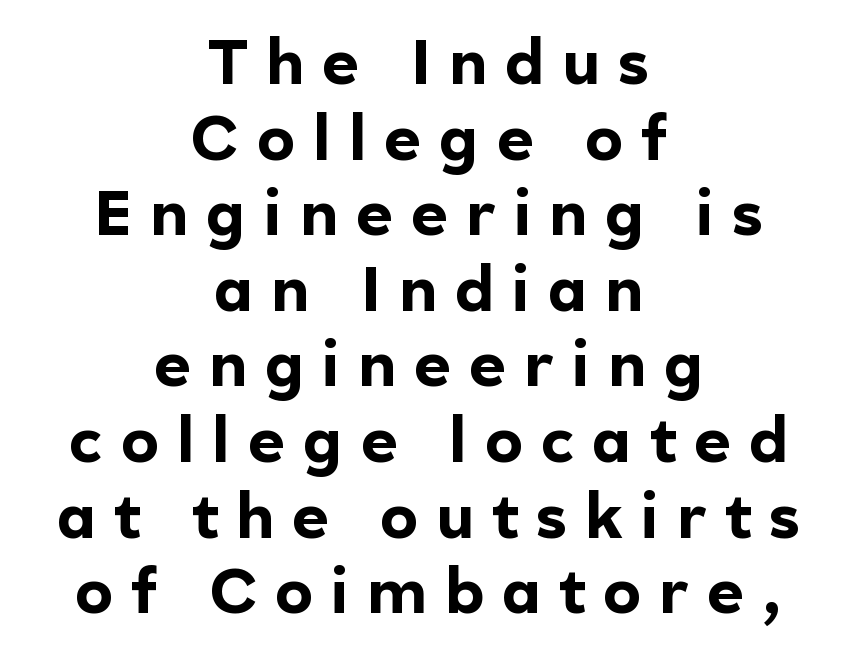
The image shows 63 px bold sans-serif type, upright; set centered, line spacing 1.2x, unusually wide letter spacing (+0.29 em), not underlined; a medium x-height.
